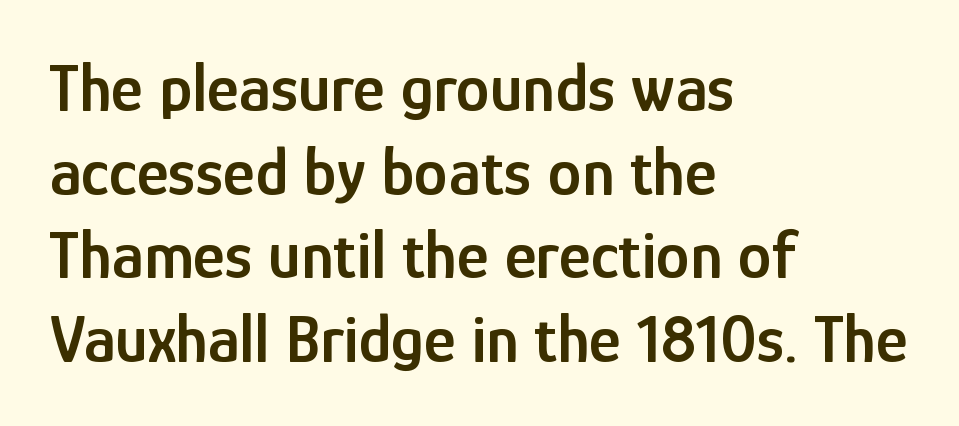
{"serif": "no", "italic": "no", "bold": "semi", "weight": "semibold", "width": "condensed", "stroke_contrast": "low", "x_height": "medium", "monospaced": "no", "underline": "no", "align": "left", "line_spacing_ratio": 1.23, "letter_spacing": "normal", "letter_spacing_em": 0.0, "glyph_px": 68}
